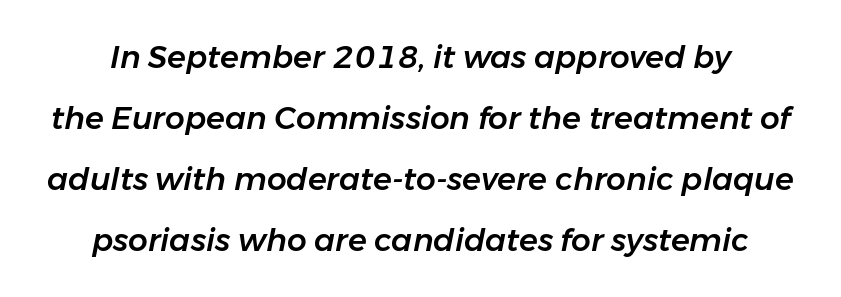
Q: Is the text italic (slanted)? A: Yes, it leans right by about 11 degrees.
Q: Is the text underlined? A: No.
Q: Is the spacing between letters normal or unusually wide? A: Normal.
Q: Is the spacing between lines tight, normal or loose? A: Loose.
Q: Width (condensed, normal, or wide)? A: Normal.
Q: Stroke contrast? A: Low.
Q: x-height? A: Medium.
Q: Monospaced? A: No.
